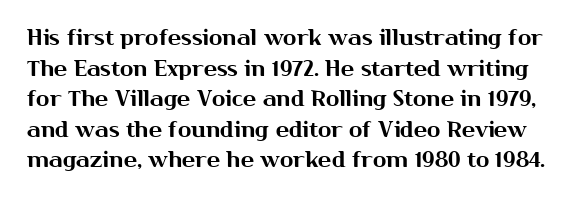
{"italic": "no", "underline": "no", "line_spacing": "normal", "line_spacing_ratio": 1.39, "letter_spacing": "normal", "letter_spacing_em": 0.0, "glyph_px": 22}
